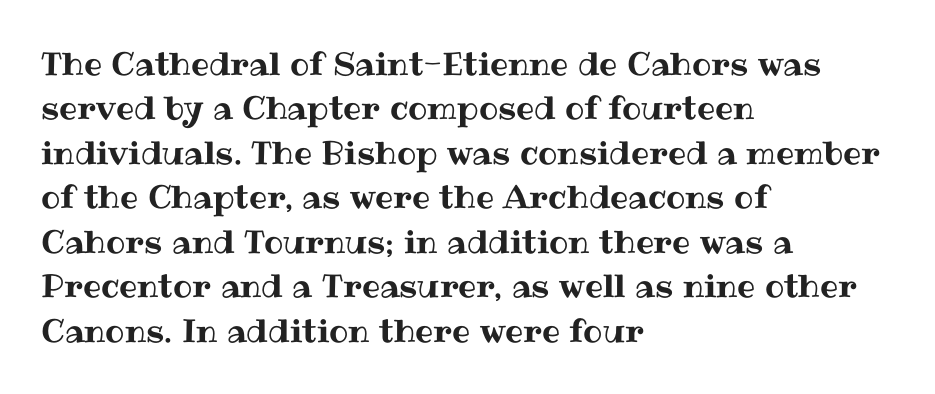
Ordinary non-slanted type is in use. The rendering uses natural spacing where letterforms have individual widths. The rag falls on the right side of this text block. In terms of leading, this rendering sits right in the middle.
